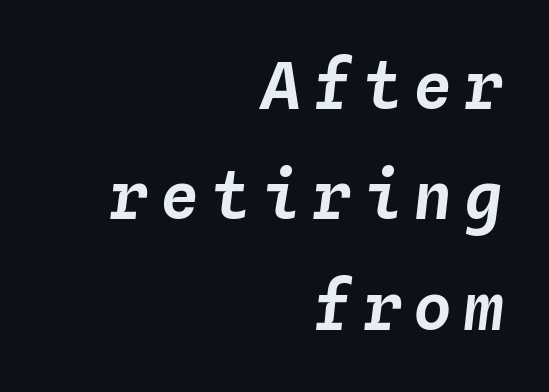
The designer left line spacing at the default. Descender tails drop into unmarked territory. The passage shown leans; its letterforms are oblique. Here the designer chose a console-style face with uniform glyph widths. The compositor pushed each line to the right boundary.
